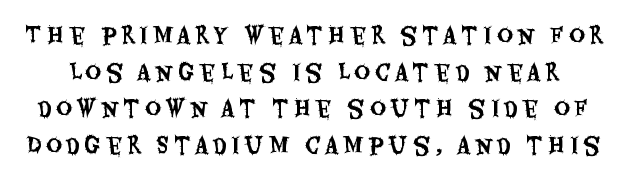
The image shows 22 px text type, upright; set normal line spacing (1.66x), unusually wide letter spacing (+0.22 em), not underlined.
